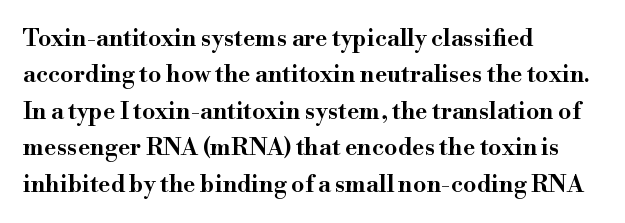
These lines keep a tight, regular rhythm from letter to letter. The foot of each line stays bare and open. The rag falls on the right side of this text block. The designer left line spacing at the default.
